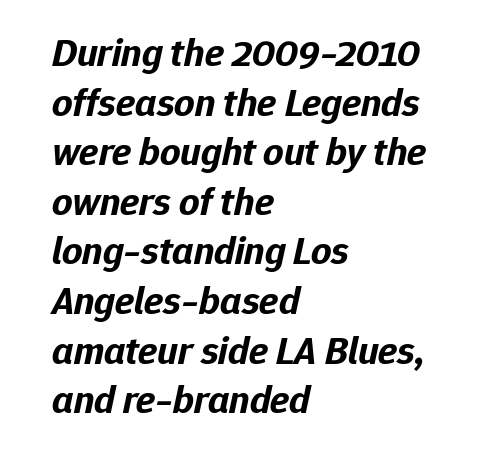
The image shows 40 px bold type, italic (leaning right); set left-aligned, line spacing 1.24x, normal letter spacing, not underlined; low stroke contrast and a medium x-height.
